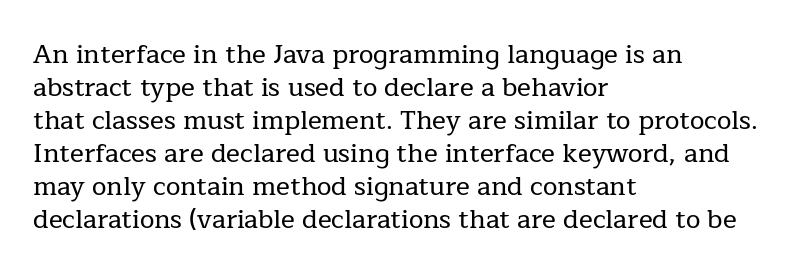
The image shows 26 px text type, upright; set left-aligned, normal line spacing (1.27x), normal letter spacing, not underlined.
